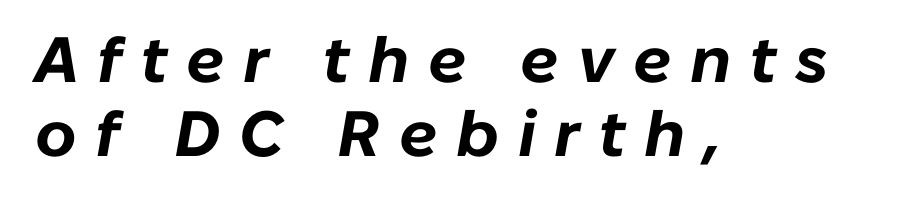
{"italic": "yes", "lean": "right", "slant_degrees": 10, "bold": "yes", "weight": "bold", "width": "normal", "stroke_contrast": "low", "x_height": "medium", "monospaced": "no", "underline": "no", "align": "left", "line_spacing": "tight", "line_spacing_ratio": 1.15, "letter_spacing": "wide", "letter_spacing_em": 0.29, "glyph_px": 64}
